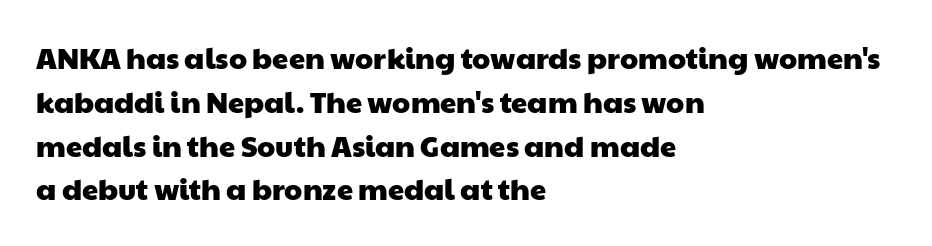
{"serif": "no", "width": "wide", "stroke_contrast": "low", "x_height": "medium", "monospaced": "no", "underline": "no", "align": "left", "line_spacing": "normal", "line_spacing_ratio": 1.51, "letter_spacing": "normal", "letter_spacing_em": 0.0, "glyph_px": 29}
